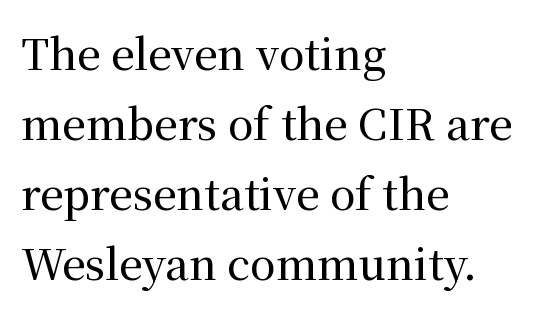
Q: Is the text italic (slanted)? A: No, it is upright.
Q: Is the typeface a serif or a sans-serif typeface? A: Serif.
Q: Is the text underlined? A: No.
Q: How is the paragraph aligned? A: Left-aligned.
Q: Is the spacing between letters normal or unusually wide? A: Normal.
Q: Is the spacing between lines tight, normal or loose? A: Normal.
Q: Width (condensed, normal, or wide)? A: Normal.
Q: Stroke contrast? A: Medium.
Q: x-height? A: Medium.
Q: Monospaced? A: No.
